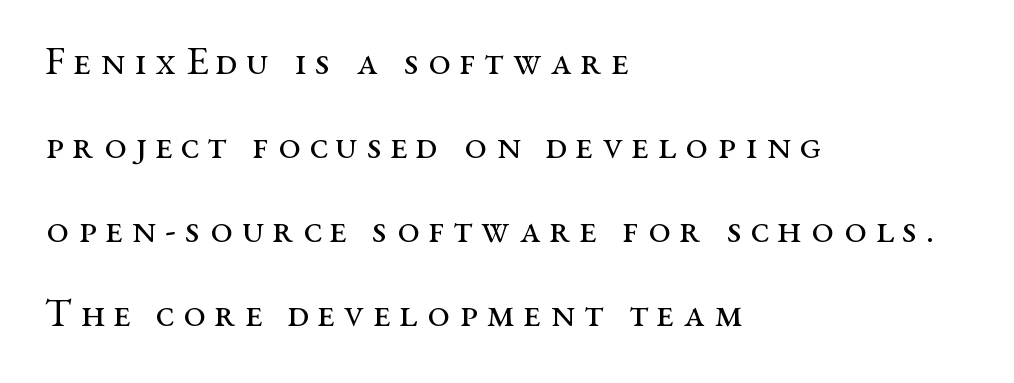
{"serif": "yes", "italic": "no", "bold": "no", "weight": "regular", "width": "wide", "stroke_contrast": "medium", "x_height": "medium", "monospaced": "no", "underline": "no", "align": "left", "line_spacing": "loose", "line_spacing_ratio": 2.1, "letter_spacing": "wide", "letter_spacing_em": 0.22, "glyph_px": 40}
